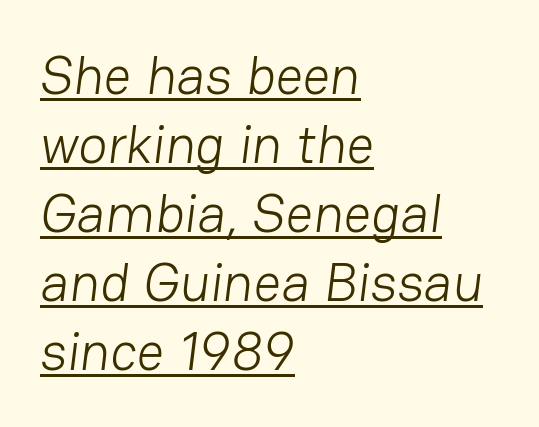
{"serif": "no", "bold": "no", "weight": "light", "width": "normal", "stroke_contrast": "low", "x_height": "medium", "monospaced": "no", "underline": "yes", "align": "left", "line_spacing": "normal", "line_spacing_ratio": 1.28, "letter_spacing": "normal", "letter_spacing_em": 0.0, "glyph_px": 54}
